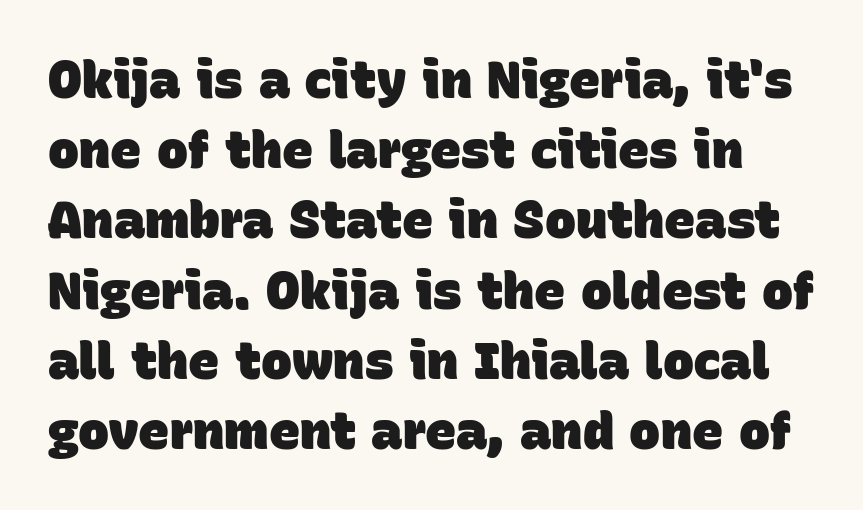
The image shows 52 px heavy sans-serif type; set normal line spacing (1.35x), normal letter spacing, not underlined; low stroke contrast and a large x-height.
